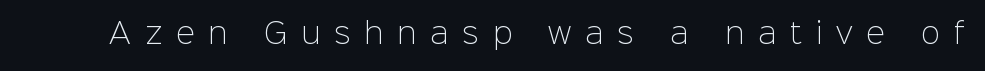
The image shows 28 px light sans-serif type, upright; set unusually wide letter spacing (+0.5 em), not underlined; low stroke contrast and a medium x-height.
